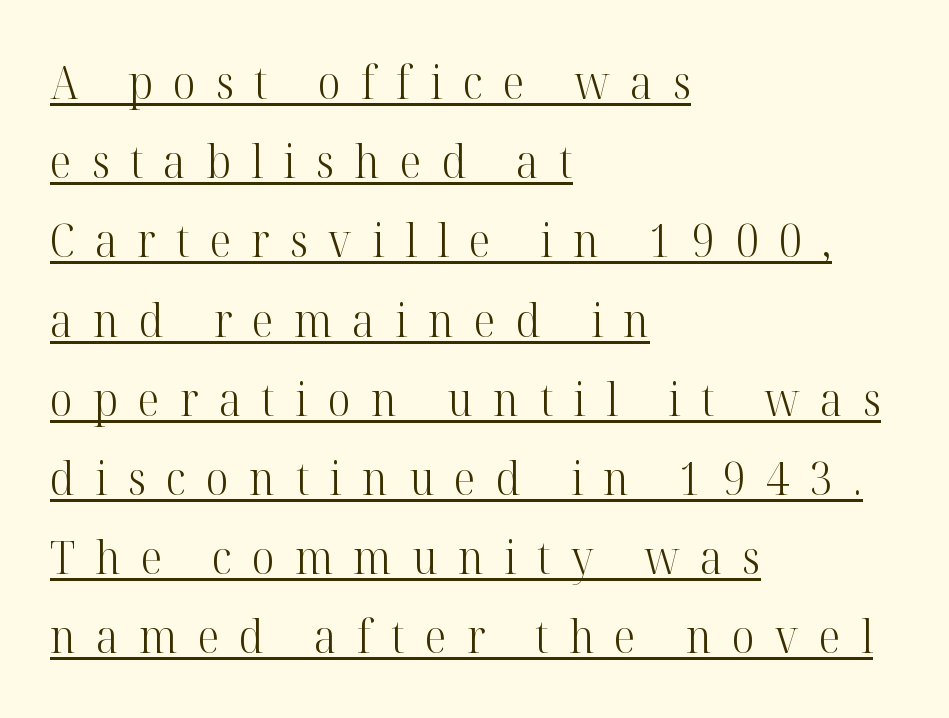
I'd call this a serif setting — the letters wear small feet. Proportional: the letters do not fall into vertical columns. Layout note: lines flush left. Honestly, the letter spacing is so wide it's the main thing you notice. Weight: in the light-to-regular range. Notice how the stems are strictly vertical — no italics here.
